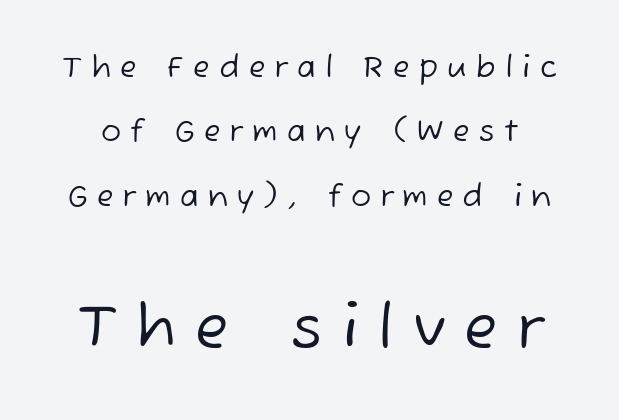
If you squint, the bottom block still reads clearly — it's the larger of the two. Interline gaps are noticeably wide in this sample. Caption: expanded tracking, letters set apart. The font family rendered here belongs to the sans-serif group.
